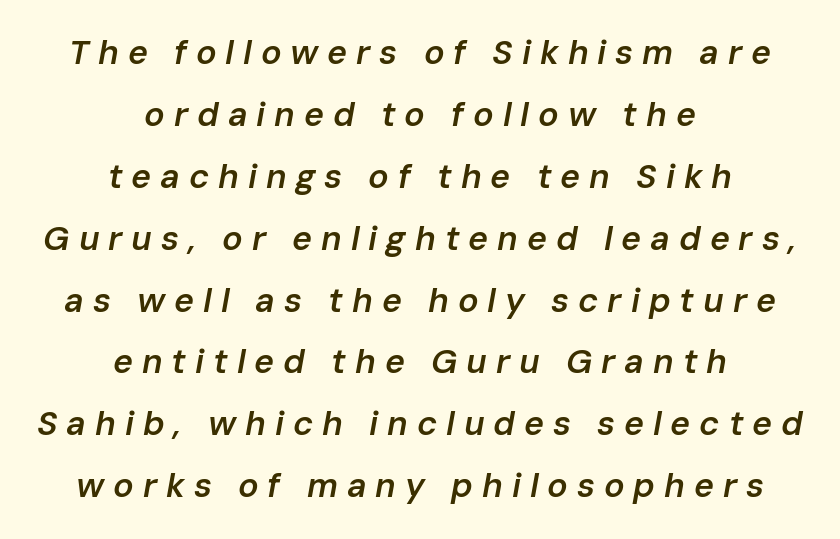
Spacing between characters has been opened up far beyond the box default. Caption: multi-line text, centered on the measure. Clear beneath every line of the passage. Moderately thickened strokes mark this as semibold type. The face used here is proportionally spaced, like ordinary book or web type. The glyphs look as if they've been sheared to an angle.
